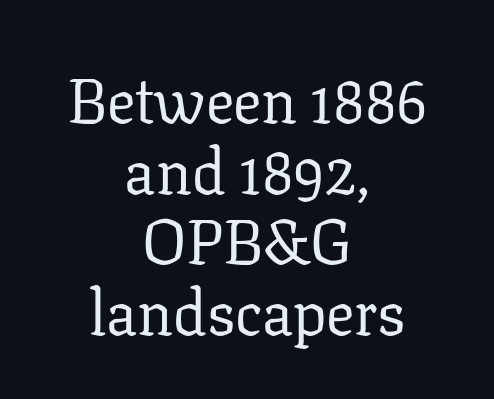
The image shows 63 px regular-weight serif type, upright; set centered, tight line spacing (1.12x), normal letter spacing, not underlined; low stroke contrast and a medium x-height.
